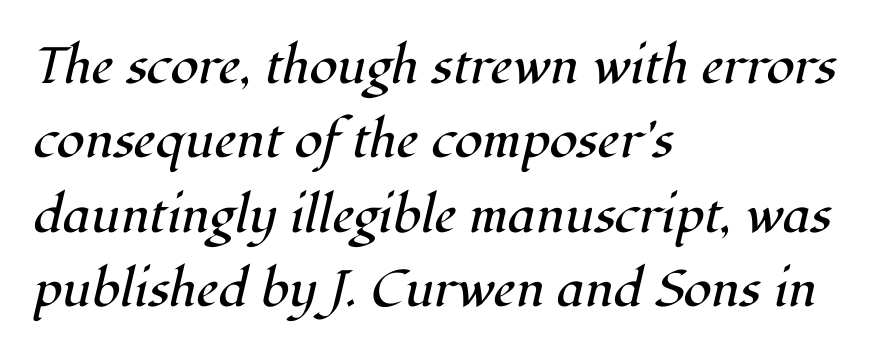
Q: Is the text bold? A: No.
Q: Is the text italic (slanted)? A: Yes, it leans right by about 12 degrees.
Q: Is the typeface a serif or a sans-serif typeface? A: Serif.
Q: Is the text underlined? A: No.
Q: How is the paragraph aligned? A: Left-aligned.
Q: Is the spacing between letters normal or unusually wide? A: Normal.
Q: Is the spacing between lines tight, normal or loose? A: Normal.
Q: Width (condensed, normal, or wide)? A: Normal.
Q: Stroke contrast? A: High.
Q: x-height? A: Medium.
Q: Monospaced? A: No.
